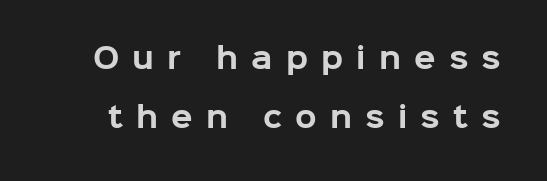
{"serif": "no", "italic": "no", "bold": "yes", "weight": "bold", "width": "normal", "stroke_contrast": "low", "x_height": "medium", "monospaced": "no", "underline": "no", "line_spacing": "loose", "line_spacing_ratio": 2.11, "letter_spacing": "wide", "letter_spacing_em": 0.47, "glyph_px": 28}
